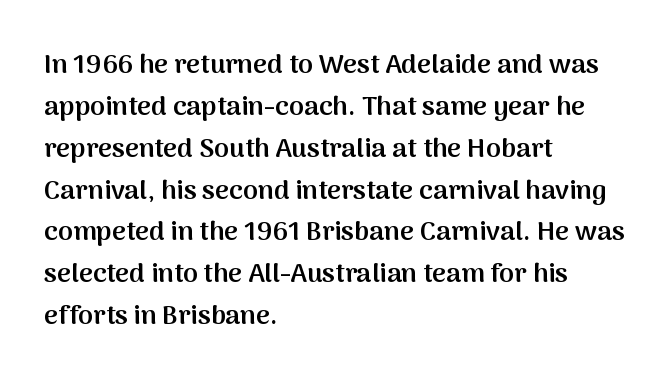
Has an underline been added? It has not. Look at the stroke-to-counter ratio: somewhat heavy, a semibold. Style check: upright. The letterforms sit shoulder to shoulder at normal distance. The paragraph has a hard left edge and a soft right edge.
